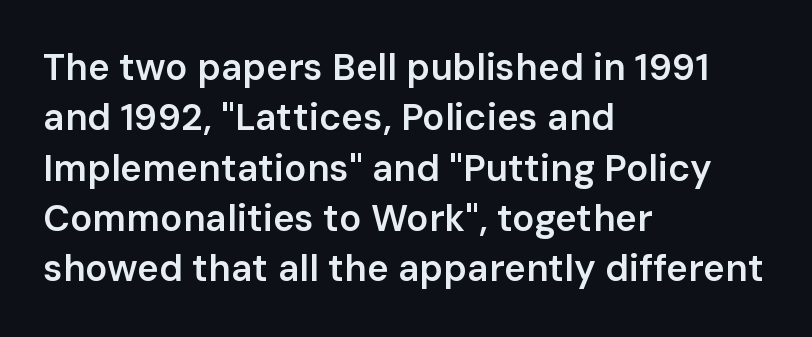
{"serif": "no", "italic": "no", "bold": "semi", "weight": "semibold", "width": "normal", "stroke_contrast": "low", "x_height": "medium", "monospaced": "no", "underline": "no", "align": "left", "line_spacing": "normal", "line_spacing_ratio": 1.36, "letter_spacing": "normal", "letter_spacing_em": 0.0, "glyph_px": 37}
